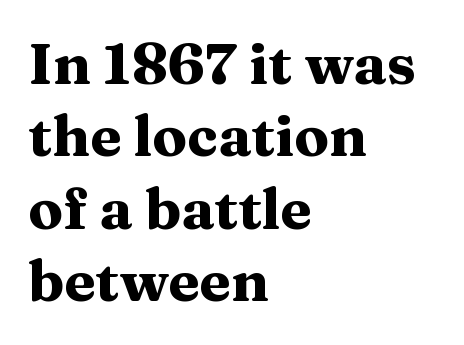
The image shows 57 px heavy, wide serif type, upright; set left-aligned, normal line spacing (1.27x), normal letter spacing, not underlined; medium stroke contrast and a medium x-height.
